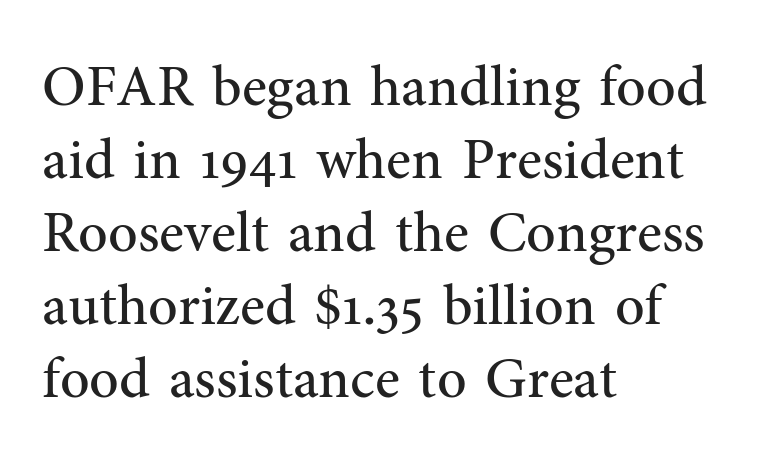
{"serif": "yes", "italic": "no", "bold": "no", "weight": "regular", "width": "normal", "stroke_contrast": "medium", "x_height": "medium", "monospaced": "no", "underline": "no", "align": "left", "line_spacing": "normal", "line_spacing_ratio": 1.26, "letter_spacing": "normal", "letter_spacing_em": 0.0, "glyph_px": 58}
